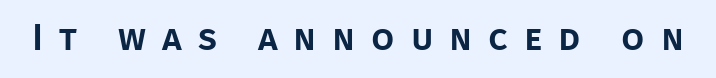
Q: Is the text italic (slanted)? A: No, it is upright.
Q: Is the typeface a serif or a sans-serif typeface? A: Sans-serif.
Q: Is the text underlined? A: No.
Q: Is the spacing between letters normal or unusually wide? A: Unusually wide.
Q: Width (condensed, normal, or wide)? A: Normal.
Q: Stroke contrast? A: Low.
Q: x-height? A: Large.
Q: Monospaced? A: No.
